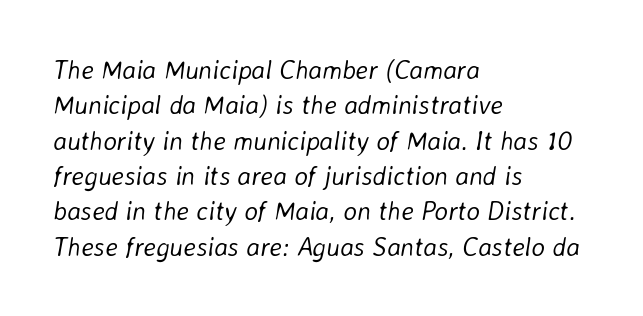
Emphasis-style slanted type is in use. Spacing between characters is what you'd get straight out of the box. Stems here are at most as thick as an everyday book face. Normally led — the rows are evenly, conventionally spaced. Leftover space on each line is placed entirely after the last word. No word sits above an underline.
